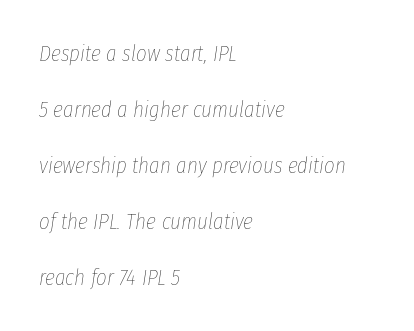
The face used here has a pronounced slope to its letters. Vertical spacing — loose. Caption: face not bold, strokes unweighted. Anything drawn beneath the words? Only blank space.
